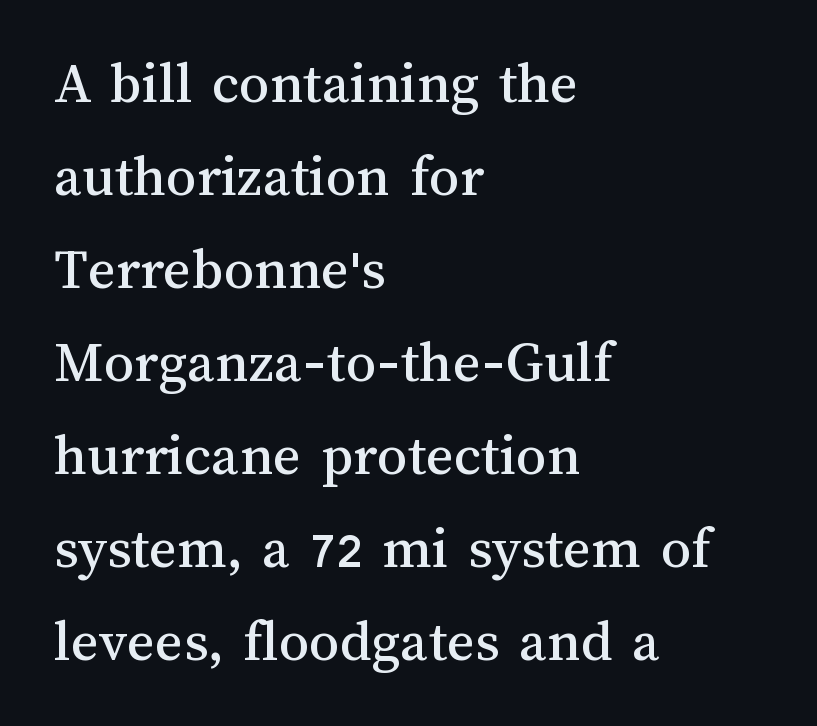
The image shows 60 px text type, upright; set left-aligned, normal line spacing (1.55x), normal letter spacing, not underlined; medium stroke contrast and a medium x-height.
